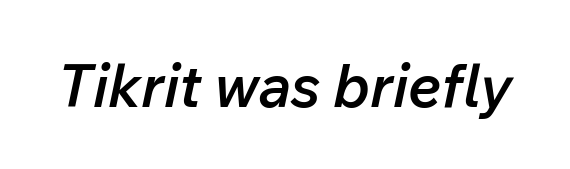
The image shows 59 px semibold type, italic (leaning right); set normal letter spacing, not underlined; low stroke contrast and a medium x-height.
